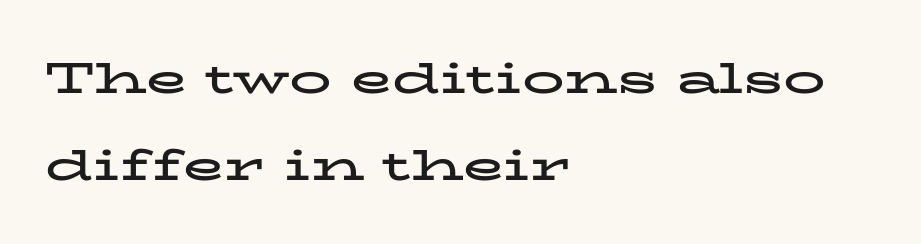
{"serif": "yes", "italic": "no", "bold": "yes", "weight": "bold", "width": "wide", "stroke_contrast": "low", "x_height": "medium", "monospaced": "no", "underline": "no", "align": "left", "line_spacing": "loose", "line_spacing_ratio": 2.08, "letter_spacing": "normal", "letter_spacing_em": 0.0, "glyph_px": 42}
